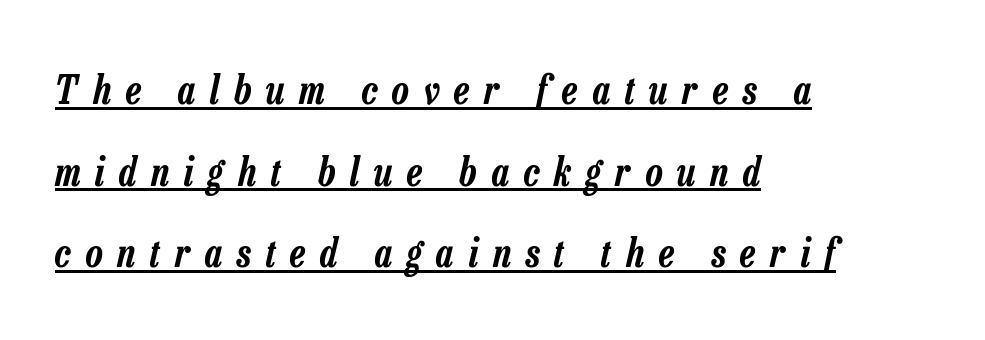
The image shows 39 px condensed type, italic (leaning right); set left-aligned, loose line spacing (2.09x), unusually wide letter spacing (+0.38 em), underlined; low stroke contrast and a medium x-height.
